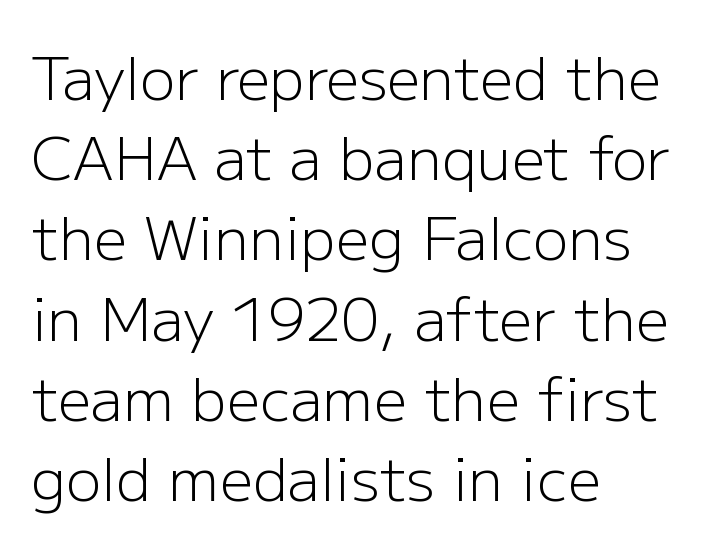
Glance below the letters and you will spot only blank space. Does the lettering tilt? It doesn't — this is upright. Visually the block forms a straight wall on the left and a jagged coastline on the right. This sample uses plain, unmodified letter spacing.
